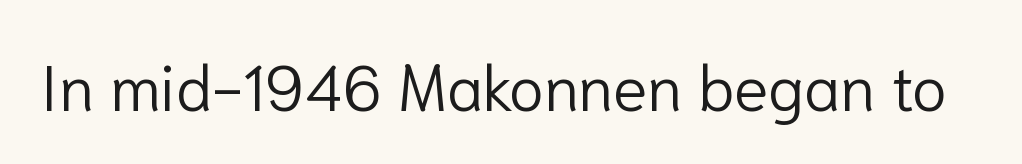
Q: Is the text bold? A: No.
Q: Is the text italic (slanted)? A: No, it is upright.
Q: Is the typeface a serif or a sans-serif typeface? A: Sans-serif.
Q: Is the text underlined? A: No.
Q: Is the spacing between letters normal or unusually wide? A: Normal.
Q: Width (condensed, normal, or wide)? A: Normal.
Q: Stroke contrast? A: Low.
Q: x-height? A: Medium.
Q: Monospaced? A: No.
